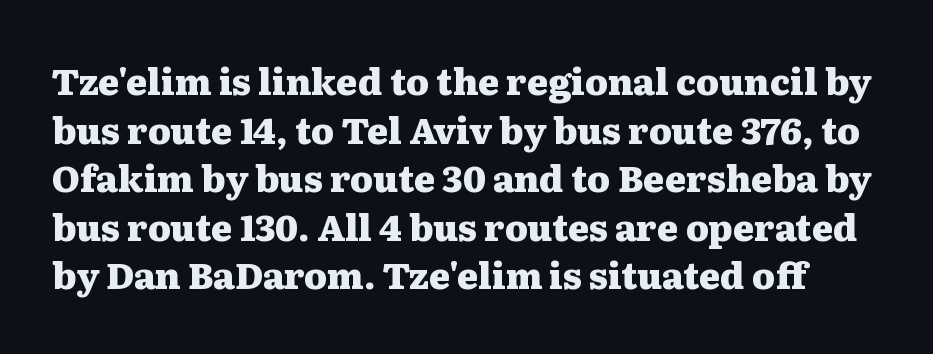
The image shows 36 px heavy, wide serif type, upright; set normal line spacing (1.35x), normal letter spacing, not underlined; medium stroke contrast and a medium x-height.
